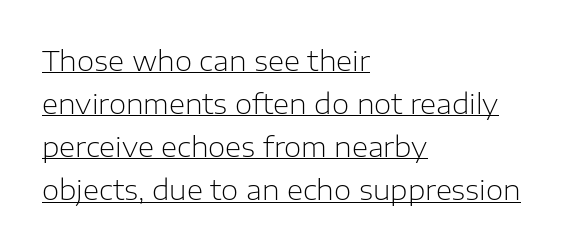
Q: Is the text bold? A: No.
Q: Is the text italic (slanted)? A: No, it is upright.
Q: Is the typeface a serif or a sans-serif typeface? A: Sans-serif.
Q: Is the text underlined? A: Yes.
Q: How is the paragraph aligned? A: Left-aligned.
Q: Is the spacing between letters normal or unusually wide? A: Normal.
Q: Is the spacing between lines tight, normal or loose? A: Normal.
Q: Width (condensed, normal, or wide)? A: Normal.
Q: Stroke contrast? A: Low.
Q: x-height? A: Medium.
Q: Monospaced? A: No.
